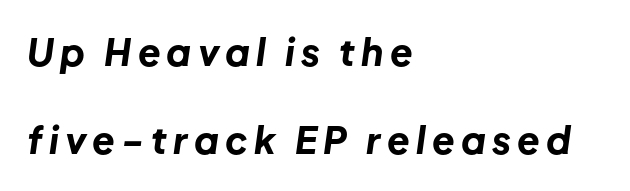
Q: Is the text bold? A: Yes.
Q: Is the text italic (slanted)? A: Yes, it leans right by about 8 degrees.
Q: Is the text underlined? A: No.
Q: How is the paragraph aligned? A: Left-aligned.
Q: Is the spacing between lines tight, normal or loose? A: Loose.
Q: Width (condensed, normal, or wide)? A: Normal.
Q: Stroke contrast? A: Low.
Q: x-height? A: Medium.
Q: Monospaced? A: No.
